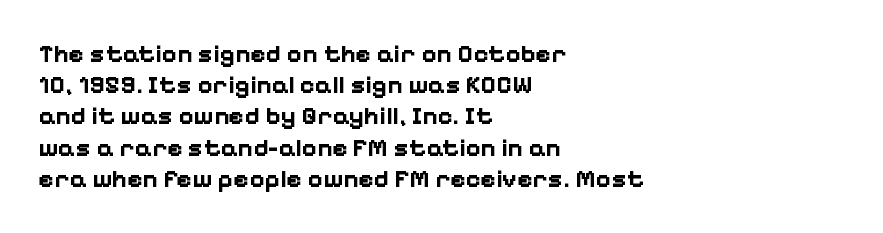
The image shows 26 px bold type, upright; set left-aligned, line spacing 1.2x, normal letter spacing, not underlined.
